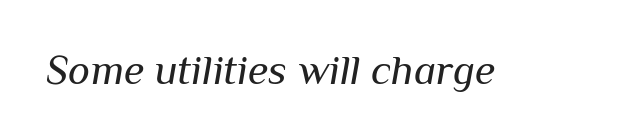
Spacing between characters is what you'd get straight out of the box. Think standard paragraph weight, or any step lighter than that. Spacing verdict: proportional, widths tailored to each character. Every character sits at an angle, as italics do. The space beneath each line is pristine and unruled.
